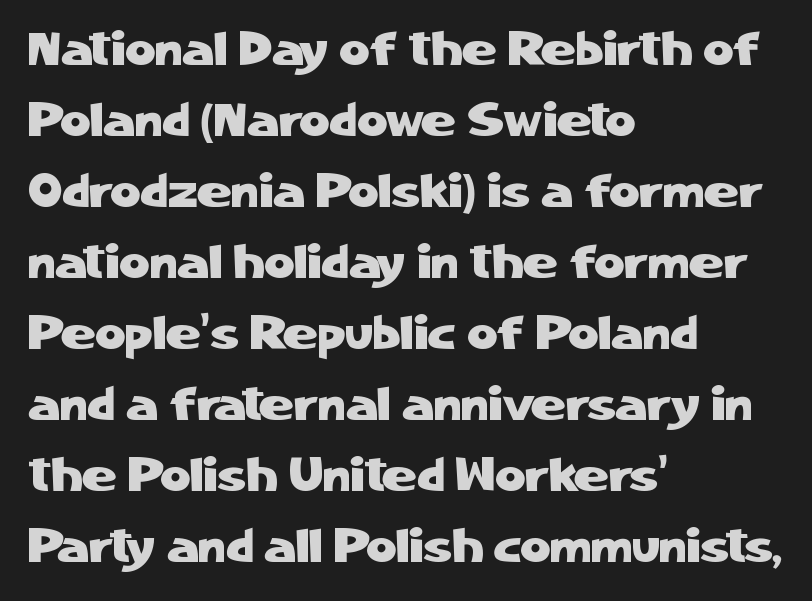
{"serif": "no", "italic": "no", "width": "normal", "stroke_contrast": "low", "x_height": "medium", "monospaced": "no", "underline": "no", "align": "left", "line_spacing": "normal", "line_spacing_ratio": 1.51, "letter_spacing": "normal", "letter_spacing_em": 0.0, "glyph_px": 47}
